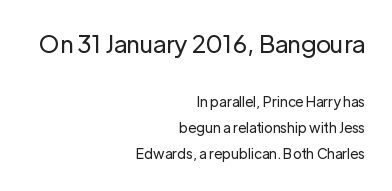
Q: Is the text bold? A: No.
Q: Is the text italic (slanted)? A: No, it is upright.
Q: Is the text underlined? A: No.
Q: How is the paragraph aligned? A: Right-aligned.
Q: Is the spacing between letters normal or unusually wide? A: Normal.
Q: Which block of text is set in a larger size, the first (top) or the second (bottom)? A: The first (top) one.
